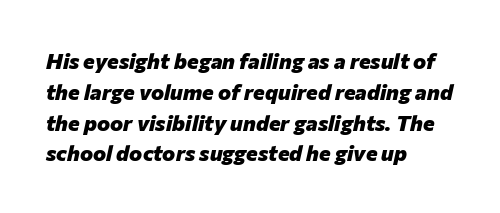
{"italic": "yes", "lean": "right", "slant_degrees": 12, "bold": "yes", "underline": "no", "align": "left", "line_spacing": "normal", "line_spacing_ratio": 1.4, "letter_spacing": "normal", "letter_spacing_em": 0.0, "glyph_px": 22}
